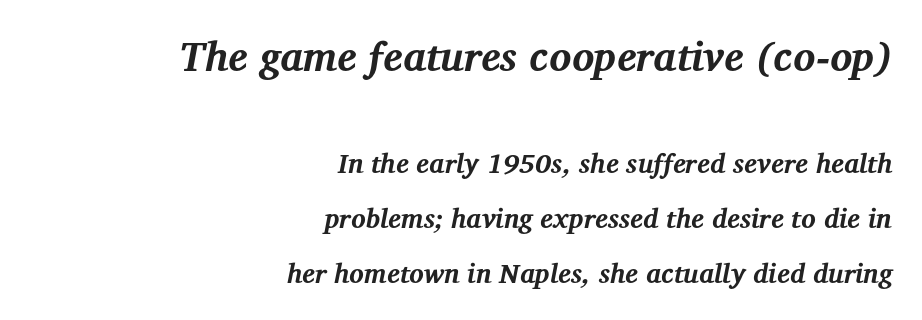
{"serif": "yes", "italic": "yes", "lean": "right", "slant_degrees": 12, "bold": "yes", "weight": "bold", "width": "normal", "stroke_contrast": "medium", "x_height": "medium", "monospaced": "no", "underline": "no", "align": "right", "line_spacing": "loose", "line_spacing_ratio": 2.03, "letter_spacing": "normal", "letter_spacing_em": 0.0, "larger_block": "first", "size_ratio": 1.52, "glyph_px": 41}
